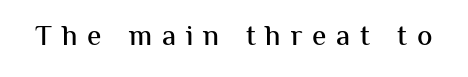
The image shows 29 px sans-serif type, upright; set unusually wide letter spacing (+0.34 em), not underlined; medium stroke contrast and a medium x-height.
